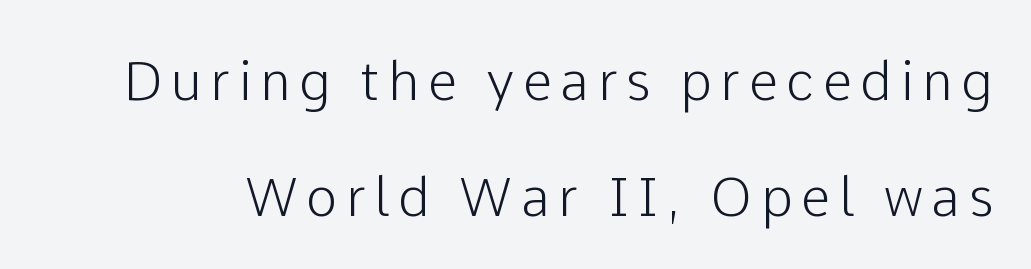
A typesetter would call this proportional, since set widths differ per character. The gap between lines stays unmarked. Look at the bottom of the vertical strokes: they stop flat, with no serifs. The block of text is sparse from top to bottom, with ample space between rows.
